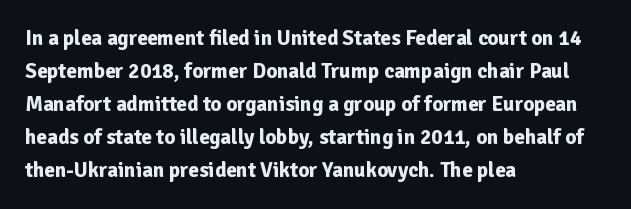
Q: Is the text bold? A: Yes.
Q: Is the text italic (slanted)? A: No, it is upright.
Q: Is the text underlined? A: No.
Q: How is the paragraph aligned? A: Left-aligned.
Q: Is the spacing between letters normal or unusually wide? A: Normal.
Q: Is the spacing between lines tight, normal or loose? A: Normal.
